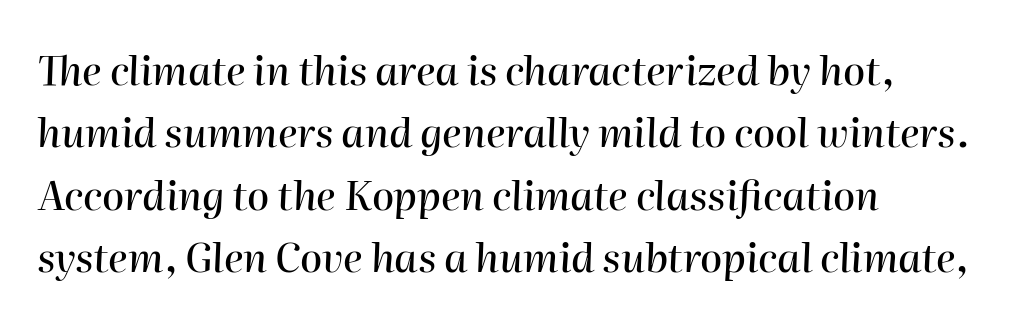
Q: Is the text italic (slanted)? A: Yes, it leans right by about 2 degrees.
Q: Is the text underlined? A: No.
Q: How is the paragraph aligned? A: Left-aligned.
Q: Is the spacing between letters normal or unusually wide? A: Normal.
Q: Is the spacing between lines tight, normal or loose? A: Normal.
Q: Width (condensed, normal, or wide)? A: Normal.
Q: Stroke contrast? A: High.
Q: x-height? A: Medium.
Q: Monospaced? A: No.
